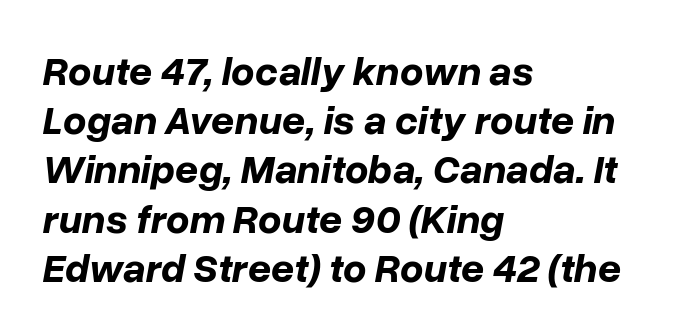
{"italic": "yes", "lean": "right", "slant_degrees": 10, "bold": "yes", "weight": "bold", "width": "normal", "stroke_contrast": "low", "x_height": "medium", "monospaced": "no", "underline": "no", "align": "left", "line_spacing_ratio": 1.2, "letter_spacing": "normal", "letter_spacing_em": 0.0, "glyph_px": 41}
